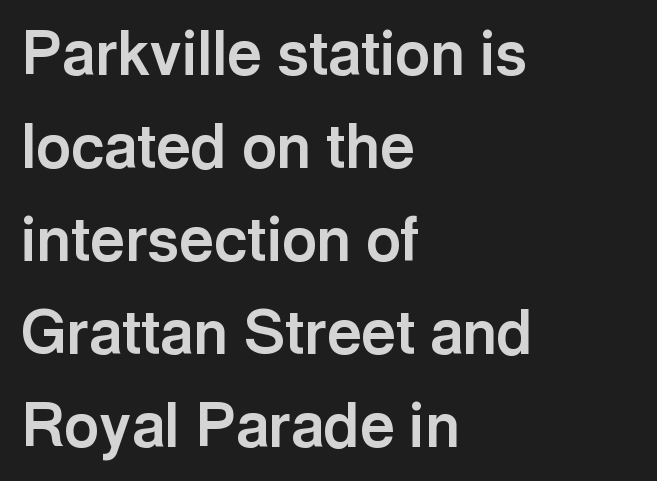
{"serif": "no", "italic": "no", "bold": "yes", "weight": "bold", "width": "normal", "x_height": "medium", "monospaced": "no", "underline": "no", "align": "left", "line_spacing": "normal", "line_spacing_ratio": 1.55, "letter_spacing": "normal", "letter_spacing_em": 0.0, "glyph_px": 60}
